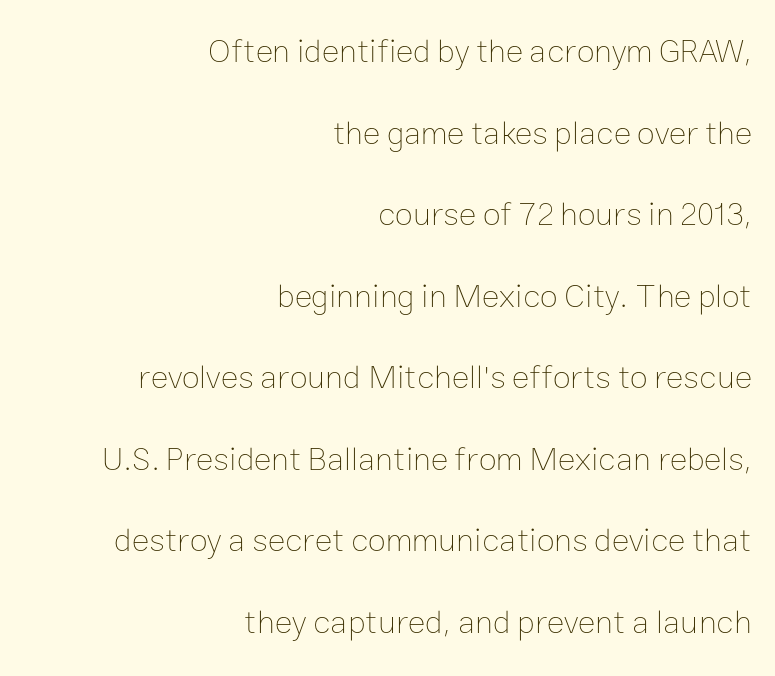
Visually the block forms a straight wall on the right and a jagged coastline on the left. No italicization has been applied; the sample stays upright. You could fit nearly another row in the gap between these rows. A clean baseline with only descenders dipping below it. Is the type heavy? It reads as light-to-regular instead.
